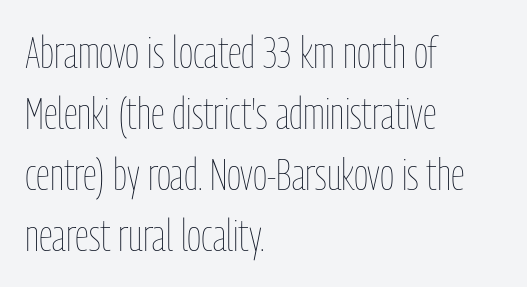
{"italic": "no", "bold": "no", "weight": "thin", "width": "condensed", "stroke_contrast": "low", "x_height": "medium", "monospaced": "no", "underline": "no", "align": "left", "line_spacing": "normal", "line_spacing_ratio": 1.39, "letter_spacing": "normal", "letter_spacing_em": 0.0, "glyph_px": 44}
